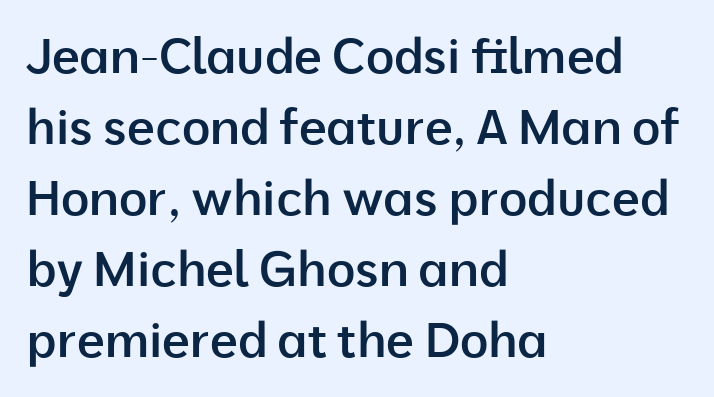
Q: Is the text bold? A: Semi-bold.
Q: Is the text italic (slanted)? A: No, it is upright.
Q: Is the typeface a serif or a sans-serif typeface? A: Sans-serif.
Q: Is the text underlined? A: No.
Q: How is the paragraph aligned? A: Left-aligned.
Q: Is the spacing between letters normal or unusually wide? A: Normal.
Q: Is the spacing between lines tight, normal or loose? A: Normal.
Q: Width (condensed, normal, or wide)? A: Normal.
Q: Stroke contrast? A: Low.
Q: x-height? A: Medium.
Q: Monospaced? A: No.
